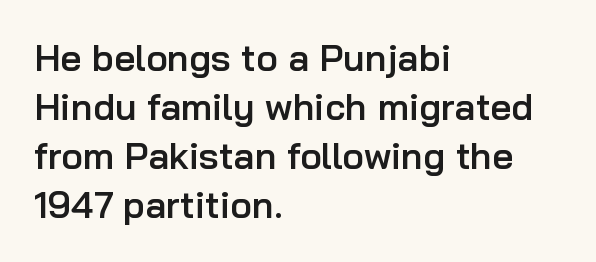
{"serif": "no", "italic": "no", "bold": "semi", "weight": "semibold", "width": "normal", "stroke_contrast": "low", "x_height": "medium", "monospaced": "no", "underline": "no", "align": "left", "line_spacing": "normal", "line_spacing_ratio": 1.32, "letter_spacing": "normal", "letter_spacing_em": 0.0, "glyph_px": 37}
